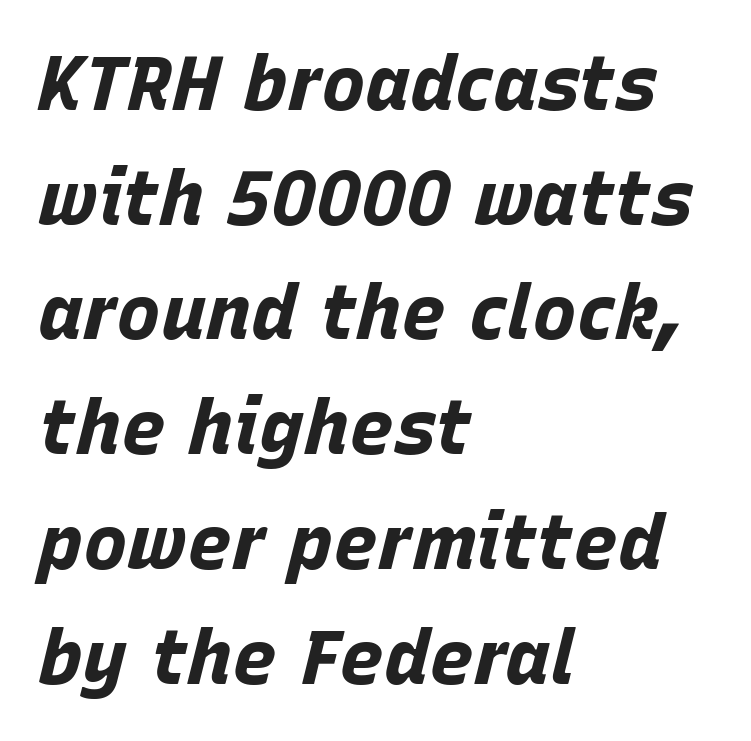
Q: Is the text bold? A: Yes.
Q: Is the text italic (slanted)? A: Yes, it leans right by about 15 degrees.
Q: Is the text underlined? A: No.
Q: How is the paragraph aligned? A: Left-aligned.
Q: Is the spacing between letters normal or unusually wide? A: Normal.
Q: Is the spacing between lines tight, normal or loose? A: Normal.
Q: Width (condensed, normal, or wide)? A: Normal.
Q: Stroke contrast? A: Low.
Q: x-height? A: Large.
Q: Monospaced? A: No.
